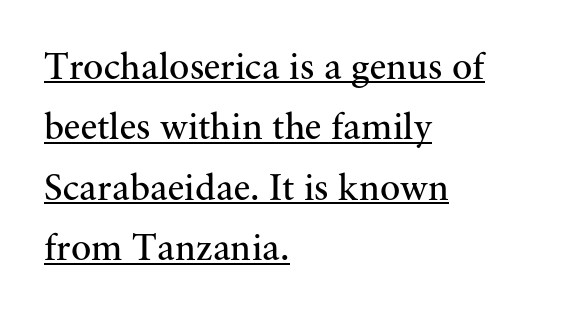
{"serif": "yes", "italic": "no", "bold": "no", "weight": "regular", "width": "normal", "stroke_contrast": "medium", "x_height": "small", "monospaced": "no", "underline": "yes", "align": "left", "line_spacing": "normal", "line_spacing_ratio": 1.59, "letter_spacing": "normal", "letter_spacing_em": 0.0, "glyph_px": 38}
